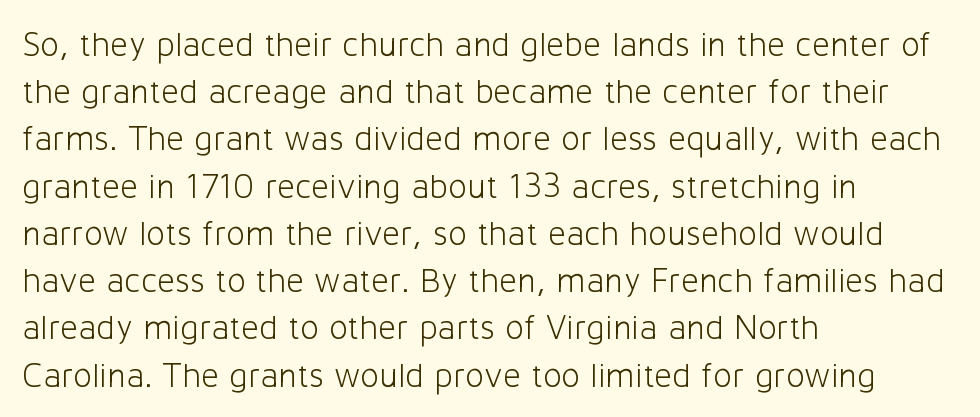
{"serif": "no", "italic": "no", "bold": "no", "weight": "light", "width": "normal", "stroke_contrast": "low", "x_height": "medium", "monospaced": "no", "underline": "no", "align": "left", "line_spacing": "normal", "line_spacing_ratio": 1.35, "letter_spacing": "normal", "letter_spacing_em": 0.0, "glyph_px": 35}
